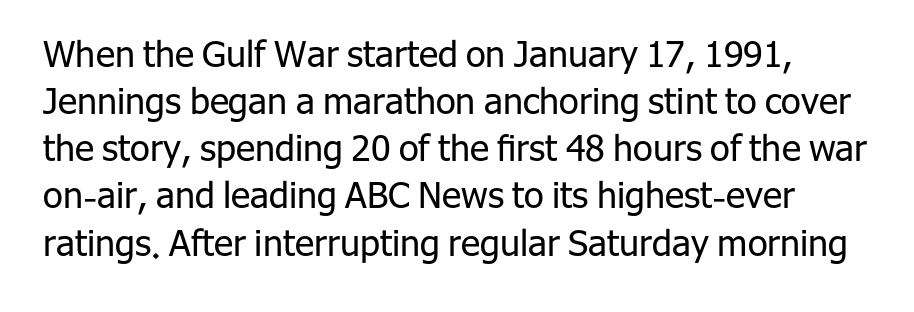
The image shows 36 px regular-weight sans-serif type, upright; set normal line spacing (1.31x), normal letter spacing, not underlined; low stroke contrast and a medium x-height.
